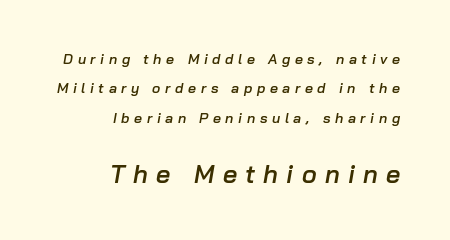
Slightly chunky letters — semibold, I'd say, not full bold. The glyphs are unaccompanied by any horizontal stroke below them. Rows of type keep a wide berth in the vertical direction. You could only call the tracking loose — the letters float apart.
